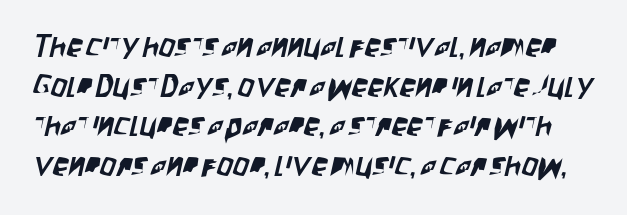
Plain, unruled lines of type. Caption: standard tracking, unaltered. Spacing verdict: proportional, widths tailored to each character. Observe the absence of serifs on each vertical stroke in this sample.
